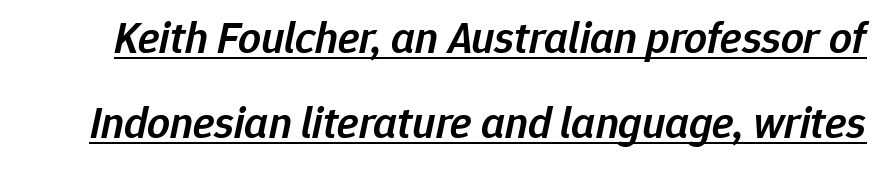
Stroke thickness is moderately raised; the sample reads as semibold. Short note: letters normally spaced. In terms of posture, this sample is oblique. Notice how a bar underscores the lettering throughout. This sample has the flowing, uneven cadence of proportional lettering.
